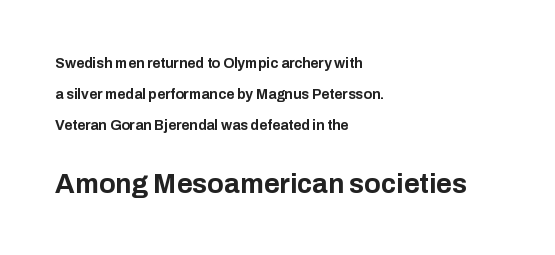
{"italic": "no", "bold": "yes", "underline": "no", "align": "left", "line_spacing": "loose", "line_spacing_ratio": 2.21, "letter_spacing": "normal", "letter_spacing_em": 0.0, "larger_block": "second", "size_ratio": 1.93, "glyph_px": 27}
